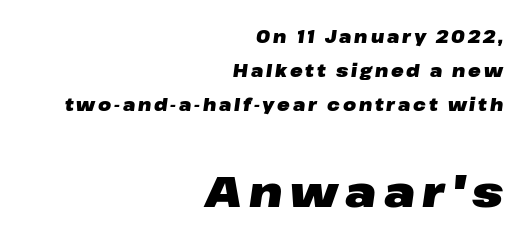
Q: Is the text bold? A: Yes.
Q: Is the text italic (slanted)? A: Yes, it leans right by about 8 degrees.
Q: Is the text underlined? A: No.
Q: How is the paragraph aligned? A: Right-aligned.
Q: Is the spacing between lines tight, normal or loose? A: Loose.
Q: Which block of text is set in a larger size, the first (top) or the second (bottom)? A: The second (bottom) one.
Q: Width (condensed, normal, or wide)? A: Wide.
Q: Stroke contrast? A: Low.
Q: x-height? A: Medium.
Q: Monospaced? A: No.
